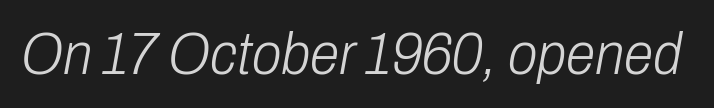
The image shows 60 px light, condensed type, italic (leaning right); set normal letter spacing, not underlined; low stroke contrast and a medium x-height.
